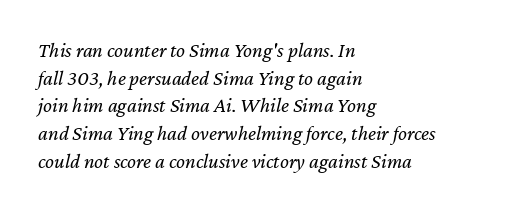
The paragraph shown leans on its left margin. Look at the tracking — it's just the regular setting, nothing added. Weight: not bold — regular or lighter. These lines were composed using italics.
